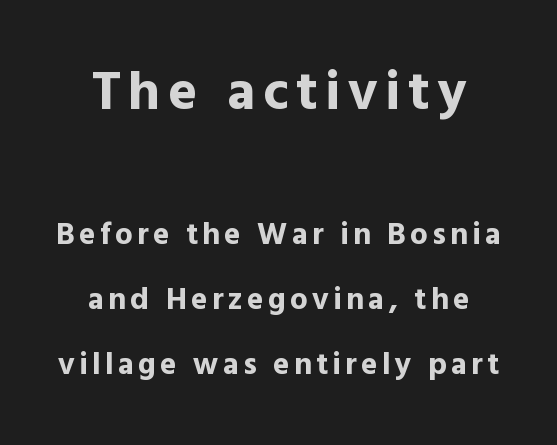
Neither beginnings nor endings align; midpoints do. Compared with an ordinary text face, these strokes are far heavier — a full bold. This is roman type, the default non-slanted kind. Underline: absent. Here the designer chose a conventional face with non-uniform glyph widths.
